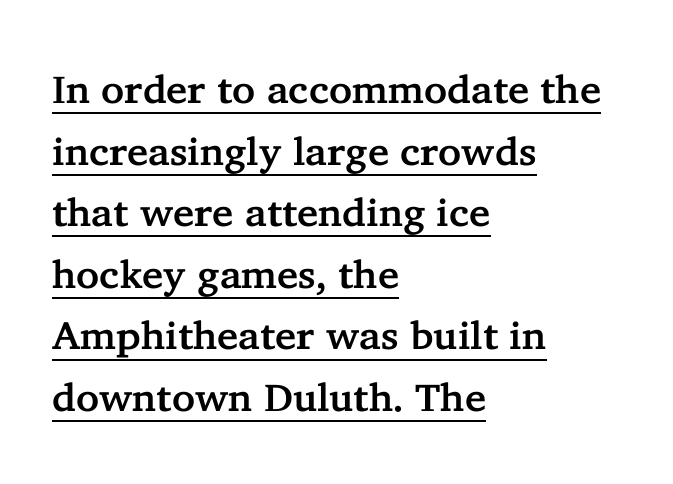
Q: Is the text italic (slanted)? A: No, it is upright.
Q: Is the typeface a serif or a sans-serif typeface? A: Serif.
Q: Is the text underlined? A: Yes.
Q: How is the paragraph aligned? A: Left-aligned.
Q: Is the spacing between letters normal or unusually wide? A: Normal.
Q: Is the spacing between lines tight, normal or loose? A: Normal.
Q: Width (condensed, normal, or wide)? A: Normal.
Q: Stroke contrast? A: Low.
Q: x-height? A: Medium.
Q: Monospaced? A: No.
